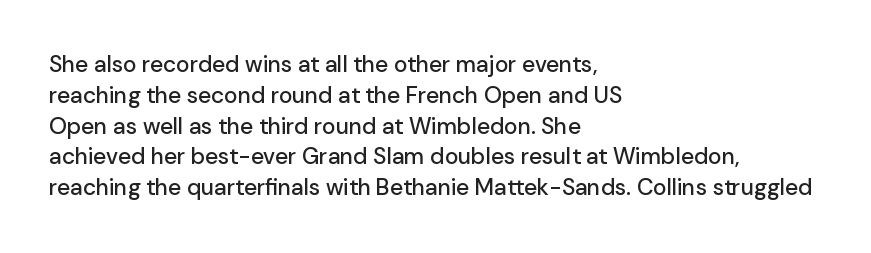
Q: Is the text italic (slanted)? A: No, it is upright.
Q: Is the text underlined? A: No.
Q: How is the paragraph aligned? A: Left-aligned.
Q: Is the spacing between letters normal or unusually wide? A: Normal.
Q: Is the spacing between lines tight, normal or loose? A: Normal.
